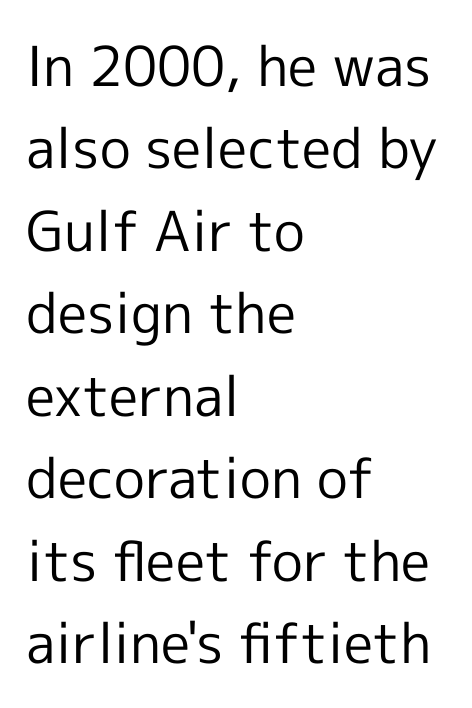
The image shows 55 px regular-weight sans-serif type, upright; set left-aligned, normal line spacing (1.5x), normal letter spacing, not underlined; a medium x-height.
